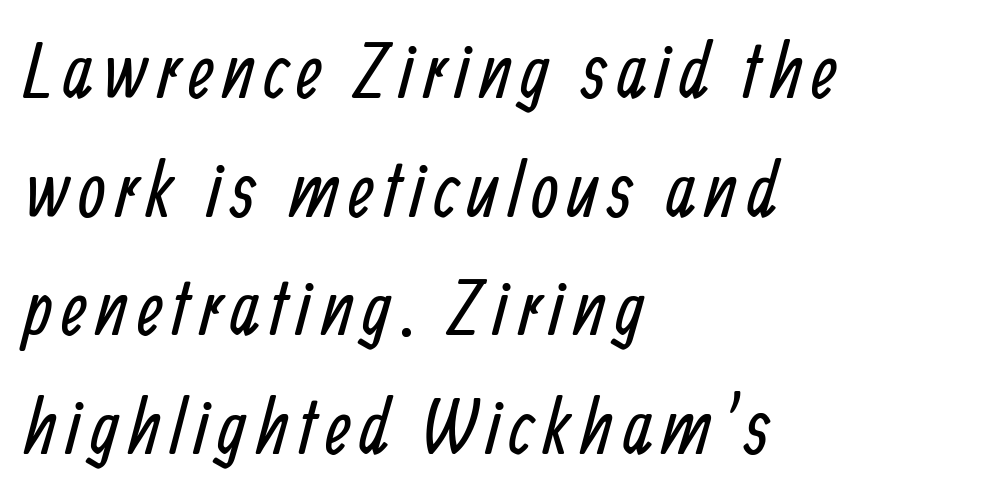
The image shows 78 px regular-weight, condensed sans-serif type; set left-aligned, normal line spacing (1.52x), not underlined; low stroke contrast and a medium x-height.
